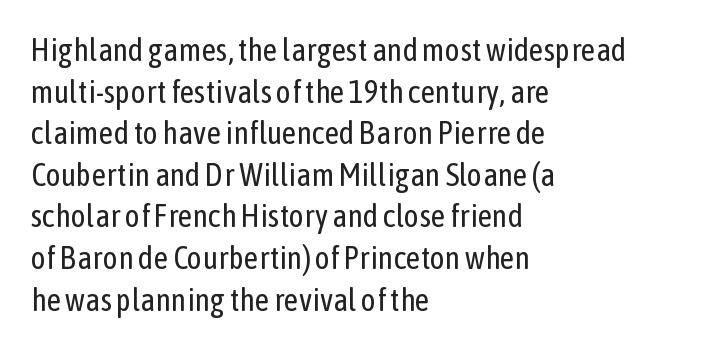
{"serif": "no", "italic": "no", "bold": "no", "weight": "regular", "width": "condensed", "stroke_contrast": "low", "x_height": "medium", "monospaced": "no", "underline": "no", "align": "left", "line_spacing": "normal", "line_spacing_ratio": 1.3, "letter_spacing": "normal", "letter_spacing_em": 0.0, "glyph_px": 32}
